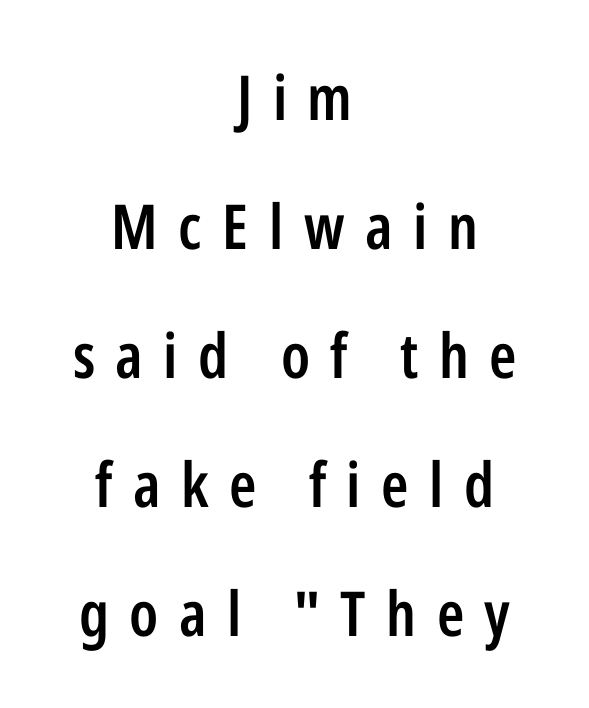
The image shows 62 px semibold, condensed sans-serif type, upright; set centered, loose line spacing (2.08x), unusually wide letter spacing (+0.33 em), not underlined; low stroke contrast and a medium x-height.
